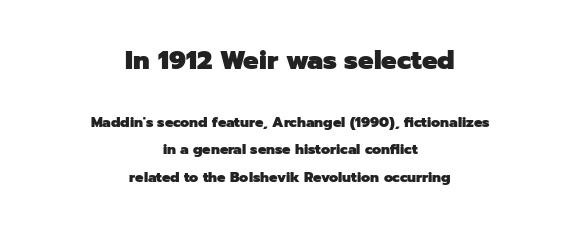
The image shows 26 px bold type, upright; set centered, loose line spacing (1.94x), normal letter spacing, not underlined; the first (top) block is 1.86x larger.
